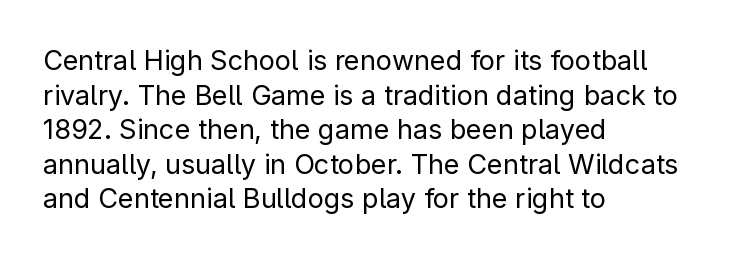
The image shows 27 px text type, upright; set left-aligned, normal line spacing (1.28x), normal letter spacing, not underlined.
